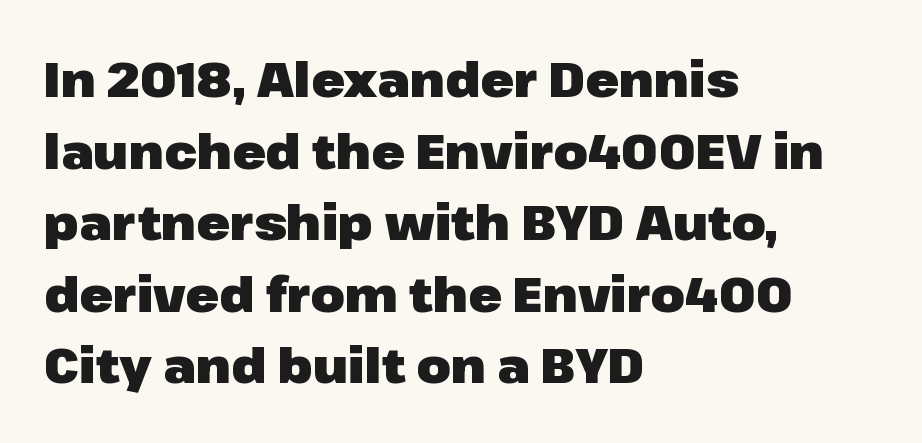
The lettering stays uniformly vertical, giving the passage a roman look. Any mark beneath the type? The region is blank. Do the characters align in a grid? No, the font is proportional. What stands out about the letter spacing? Nothing — it is the standard amount.
